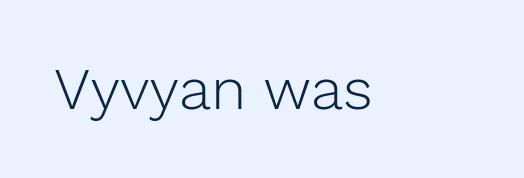
Q: Is the text bold? A: No.
Q: Is the text italic (slanted)? A: No, it is upright.
Q: Is the typeface a serif or a sans-serif typeface? A: Sans-serif.
Q: Is the text underlined? A: No.
Q: Is the spacing between letters normal or unusually wide? A: Normal.
Q: Width (condensed, normal, or wide)? A: Normal.
Q: Stroke contrast? A: Low.
Q: x-height? A: Medium.
Q: Monospaced? A: No.
